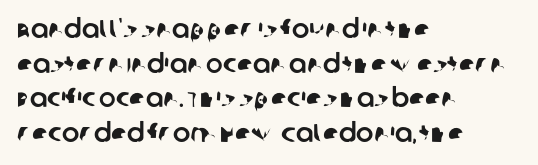
{"underline": "no", "align": "left", "line_spacing": "normal", "line_spacing_ratio": 1.33, "letter_spacing": "normal", "letter_spacing_em": 0.0, "glyph_px": 26}
